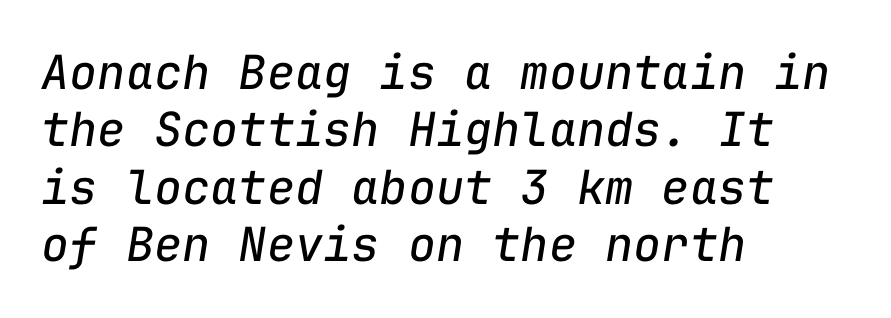
The image shows 47 px regular-weight type, italic (leaning right), monospaced; set left-aligned, line spacing 1.22x, normal letter spacing, not underlined; low stroke contrast and a medium x-height.
